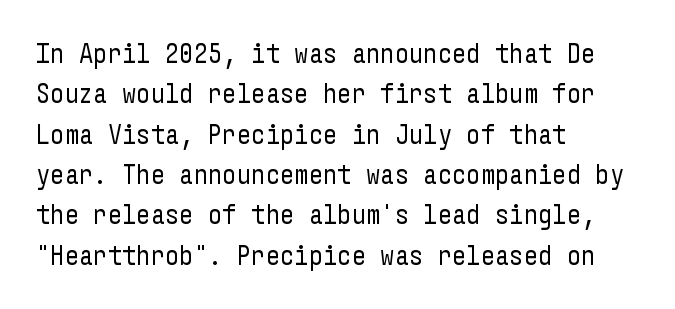
The image shows 28 px regular-weight, condensed sans-serif type, upright; set left-aligned, normal line spacing (1.44x), normal letter spacing, not underlined; low stroke contrast and a medium x-height.
